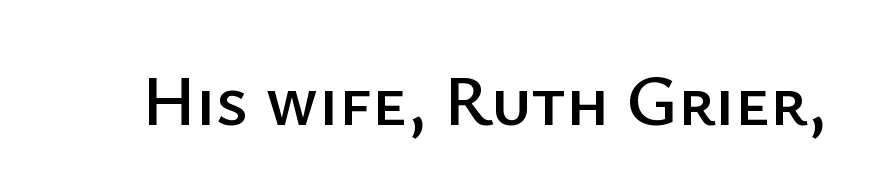
Notice how the stems are strictly vertical — no italics here. Proportional: the letters do not fall into vertical columns. The designer went with a sans here, leaving each stem footless. The tracking reads as untouched default to a designer's eye. Each row of text sits above clean, open space.
